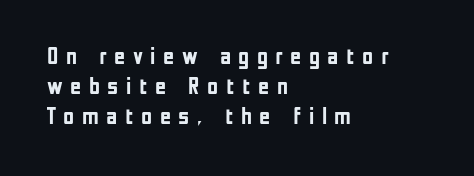
The image shows 24 px bold type, upright; set left-aligned, line spacing 1.24x, unusually wide letter spacing (+0.31 em), not underlined.
